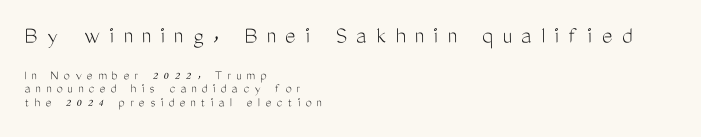
{"italic": "no", "bold": "no", "underline": "no", "align": "left", "line_spacing": "tight", "line_spacing_ratio": 0.96, "letter_spacing": "wide", "letter_spacing_em": 0.38, "larger_block": "first", "size_ratio": 1.79, "glyph_px": 25}
